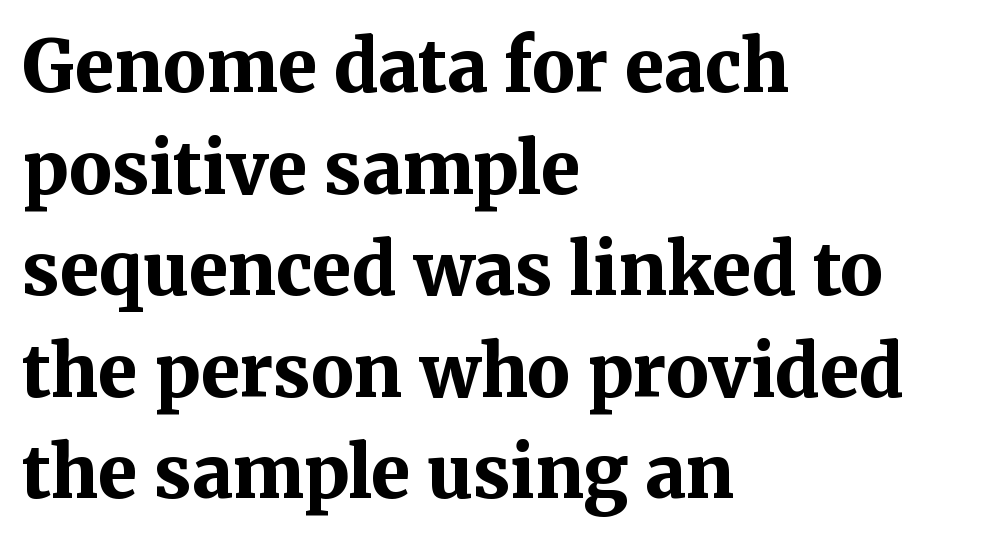
Q: Is the text bold? A: Yes.
Q: Is the text italic (slanted)? A: No, it is upright.
Q: Is the typeface a serif or a sans-serif typeface? A: Serif.
Q: Is the text underlined? A: No.
Q: How is the paragraph aligned? A: Left-aligned.
Q: Is the spacing between letters normal or unusually wide? A: Normal.
Q: Is the spacing between lines tight, normal or loose? A: Normal.
Q: Width (condensed, normal, or wide)? A: Normal.
Q: Stroke contrast? A: Medium.
Q: x-height? A: Medium.
Q: Monospaced? A: No.
